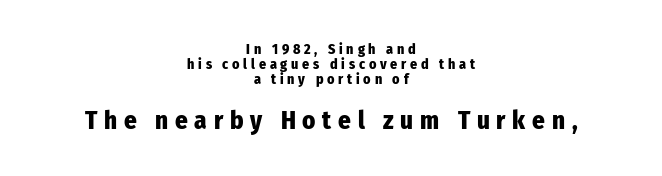
{"italic": "no", "bold": "yes", "underline": "no", "align": "center", "line_spacing": "tight", "line_spacing_ratio": 1.06, "letter_spacing": "wide", "letter_spacing_em": 0.27, "larger_block": "second", "size_ratio": 1.79, "glyph_px": 25}
